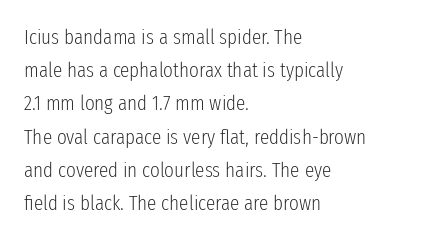
{"italic": "no", "bold": "no", "underline": "no", "align": "left", "line_spacing": "normal", "line_spacing_ratio": 1.58, "letter_spacing": "normal", "letter_spacing_em": 0.0, "glyph_px": 21}
